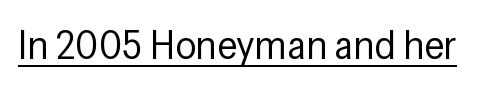
{"serif": "no", "italic": "no", "bold": "no", "weight": "regular", "width": "condensed", "stroke_contrast": "low", "x_height": "medium", "monospaced": "no", "underline": "yes", "letter_spacing": "normal", "letter_spacing_em": 0.0, "glyph_px": 41}
